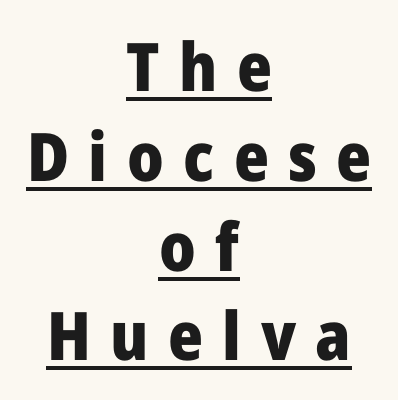
The image shows 67 px heavy sans-serif type, upright; set centered, normal line spacing (1.34x), unusually wide letter spacing (+0.29 em), underlined; low stroke contrast and a medium x-height.
